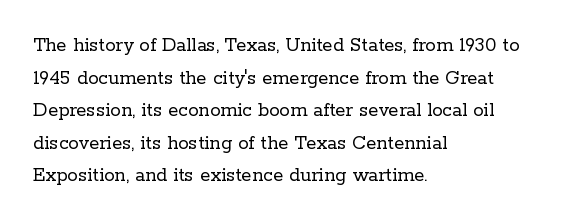
{"italic": "no", "bold": "no", "underline": "no", "align": "left", "line_spacing": "normal", "line_spacing_ratio": 1.55, "letter_spacing": "normal", "letter_spacing_em": 0.0, "glyph_px": 21}
